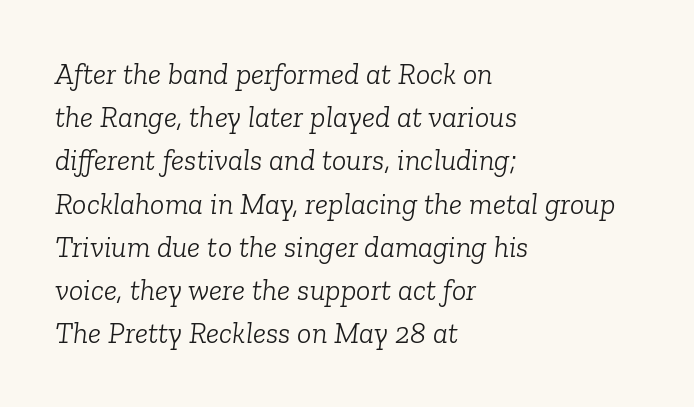
{"serif": "yes", "italic": "yes", "lean": "right", "slant_degrees": 6, "bold": "no", "weight": "light", "width": "normal", "stroke_contrast": "low", "x_height": "medium", "monospaced": "no", "underline": "no", "align": "left", "line_spacing": "normal", "line_spacing_ratio": 1.44, "letter_spacing": "normal", "letter_spacing_em": 0.0, "glyph_px": 30}
